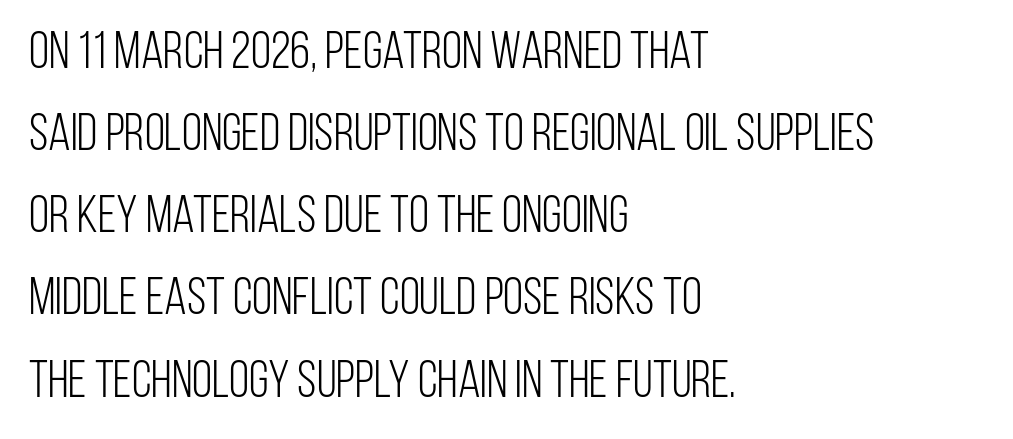
{"serif": "no", "italic": "no", "bold": "no", "weight": "light", "width": "condensed", "stroke_contrast": "low", "x_height": "large", "monospaced": "no", "underline": "no", "align": "left", "line_spacing": "normal", "line_spacing_ratio": 1.58, "letter_spacing": "normal", "letter_spacing_em": 0.0, "glyph_px": 52}
